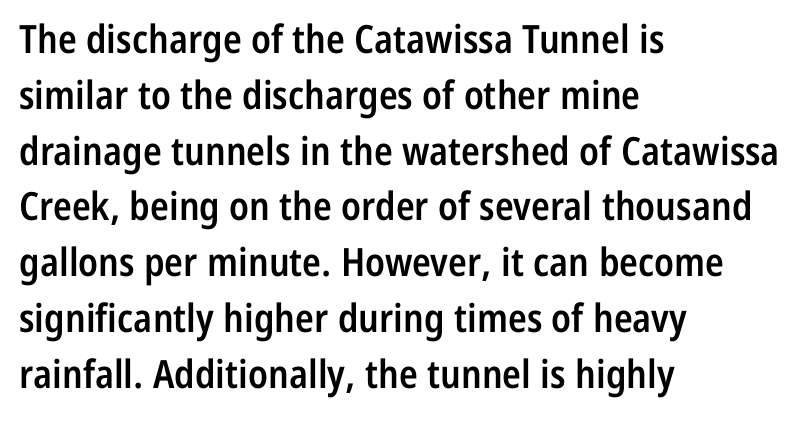
Spacing verdict: proportional, widths tailored to each character. Font category for this specimen: sans-serif. Does the lettering tilt? It doesn't — this is upright. Each line starts at the same left margin while the right side varies.
